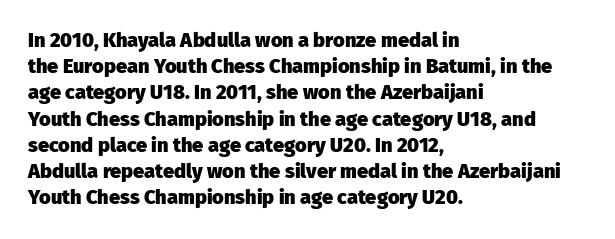
Q: Is the text bold? A: Yes.
Q: Is the text italic (slanted)? A: No, it is upright.
Q: Is the text underlined? A: No.
Q: How is the paragraph aligned? A: Left-aligned.
Q: Is the spacing between letters normal or unusually wide? A: Normal.
Q: Is the spacing between lines tight, normal or loose? A: Normal.
